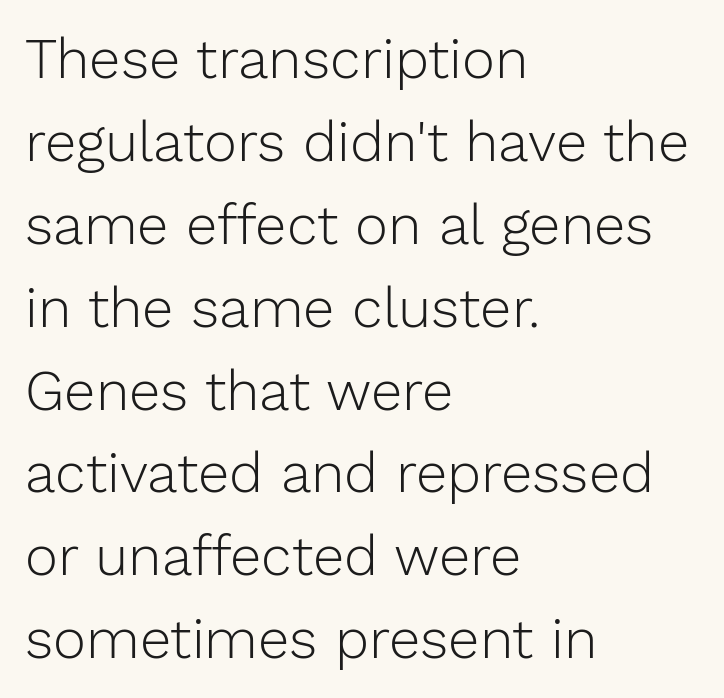
The image shows 56 px light sans-serif type, upright; set left-aligned, normal line spacing (1.48x), normal letter spacing, not underlined; low stroke contrast and a medium x-height.
